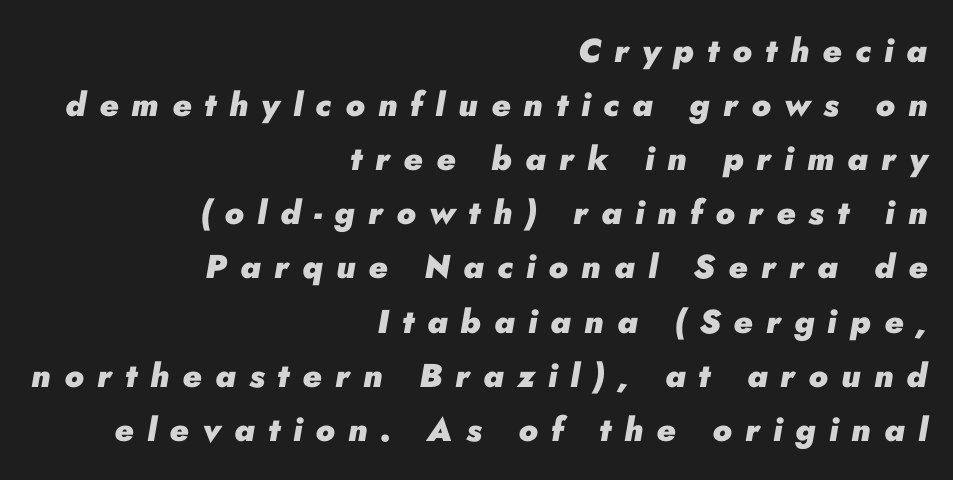
The image shows 33 px heavy type, italic (leaning right); set right-aligned, normal line spacing (1.64x), unusually wide letter spacing (+0.4 em), not underlined; low stroke contrast and a small x-height.
